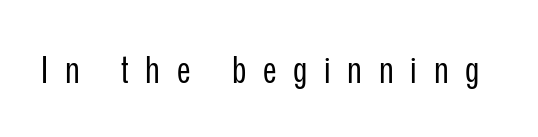
The image shows 38 px regular-weight, condensed sans-serif type, upright; set unusually wide letter spacing (+0.44 em), not underlined; low stroke contrast and a medium x-height.
